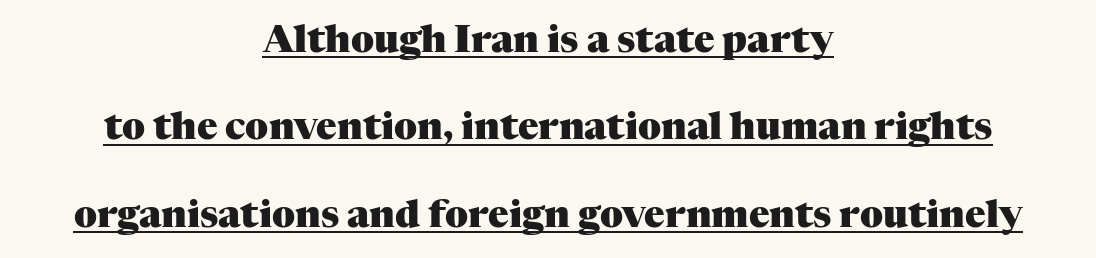
Glance below the letters and you will spot a drawn line. Both edges are ragged and mirror each other, which tells us the setting is centered. Spacing verdict: proportional, widths tailored to each character. It's the straight-up-and-down kind of type. Each glyph is drawn with heavy, bold strokes. This sample uses plain, unmodified letter spacing.
